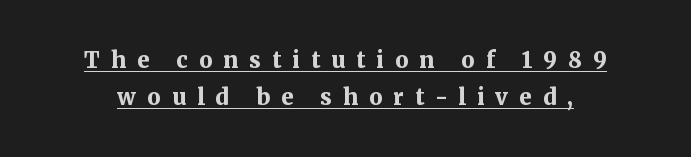
Q: Is the text bold? A: Yes.
Q: Is the text italic (slanted)? A: No, it is upright.
Q: Is the text underlined? A: Yes.
Q: Is the spacing between letters normal or unusually wide? A: Unusually wide.
Q: Is the spacing between lines tight, normal or loose? A: Normal.
